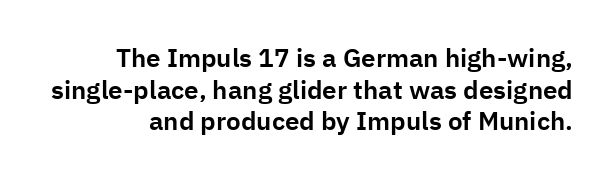
Is there any slant? The stems are plumb. Nobody drew a line under any word here. Characters follow at the spacing the type designer built in.
